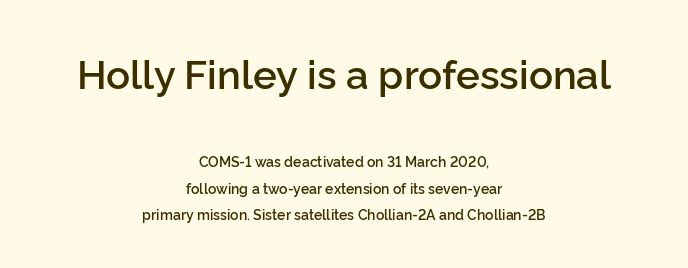
Q: Is the text bold? A: Semi-bold.
Q: Is the text italic (slanted)? A: No, it is upright.
Q: Is the typeface a serif or a sans-serif typeface? A: Sans-serif.
Q: Is the text underlined? A: No.
Q: How is the paragraph aligned? A: Centered.
Q: Is the spacing between letters normal or unusually wide? A: Normal.
Q: Is the spacing between lines tight, normal or loose? A: Loose.
Q: Which block of text is set in a larger size, the first (top) or the second (bottom)? A: The first (top) one.
Q: Width (condensed, normal, or wide)? A: Normal.
Q: Stroke contrast? A: Low.
Q: x-height? A: Medium.
Q: Monospaced? A: No.
